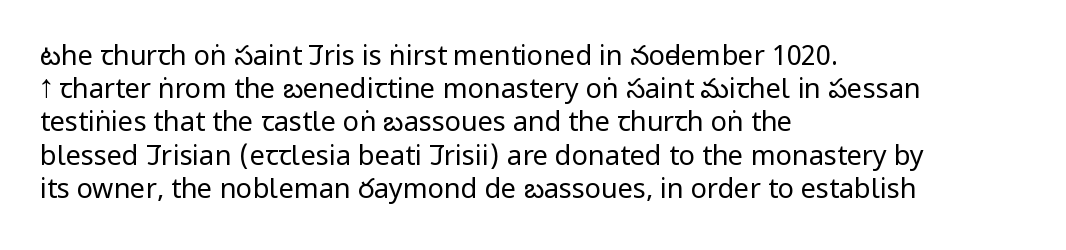
{"italic": "no", "bold": "no", "underline": "no", "align": "left", "line_spacing_ratio": 1.23, "letter_spacing": "normal", "letter_spacing_em": 0.0, "glyph_px": 27}
